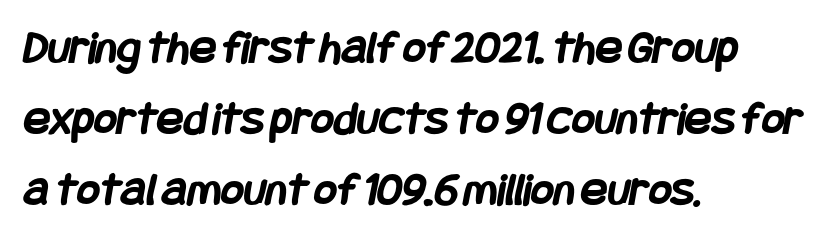
Q: Is the text bold? A: Yes.
Q: Is the typeface a serif or a sans-serif typeface? A: Sans-serif.
Q: Is the text underlined? A: No.
Q: How is the paragraph aligned? A: Left-aligned.
Q: Is the spacing between letters normal or unusually wide? A: Normal.
Q: Is the spacing between lines tight, normal or loose? A: Normal.
Q: Width (condensed, normal, or wide)? A: Condensed.
Q: Stroke contrast? A: Low.
Q: x-height? A: Large.
